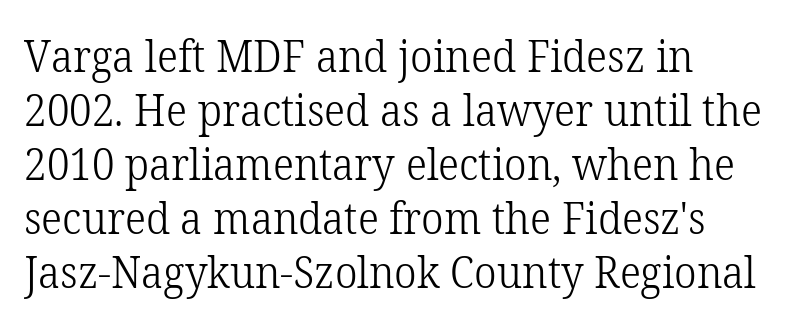
The image shows 44 px light serif type, upright; set line spacing 1.23x, normal letter spacing, not underlined; low stroke contrast and a medium x-height.
